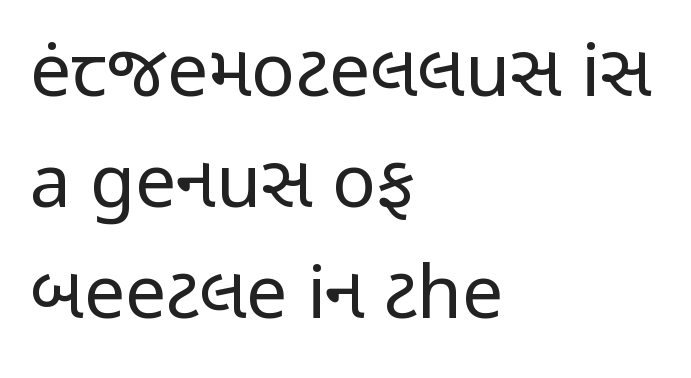
Each row of text sits above clean, open space. Characters follow at the spacing the type designer built in. This reads as an unemphasized weight, regular at the heaviest. This sample is left-justified, so line endings fall wherever the words run out.
